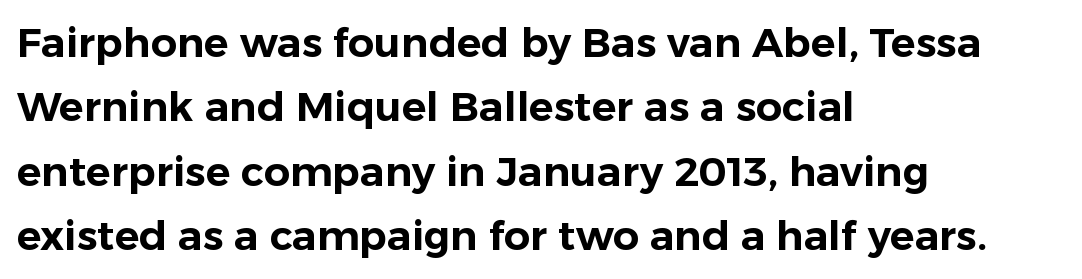
The ragged edge is on the right, which tells us the setting is flush left. Posture: upright roman. Note the varied advance widths — an 'i' is clearly narrower than an 'm'. Nothing sits at the stroke ends, so this counts as sans-serif. Nobody touched the tracking dial on this one.
